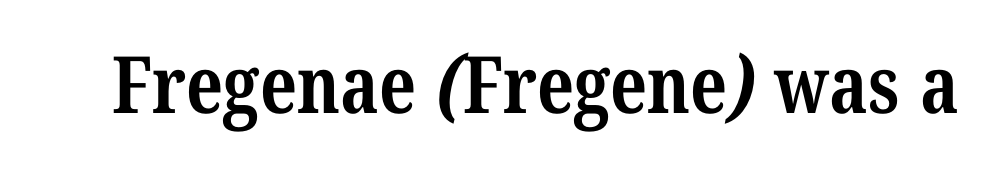
You'd pick this weight for a headline — it's a proper bold. Bare-footed words on every line. Looks like regular typesetting: each glyph gets only the width it needs. Observe the ordinary spacing: letters are neighbours, not strangers. Old-style or modern, the face here clearly has serifs.
